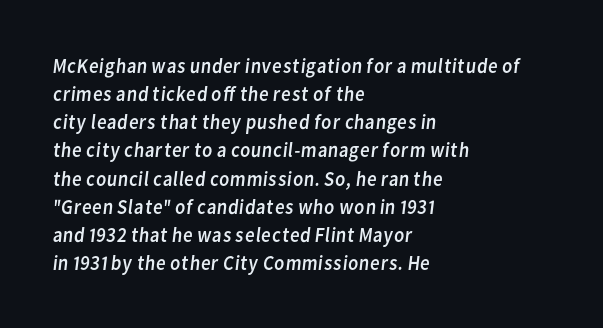
Default kerning and tracking; the words read as compact shapes. A normal amount of white space separates one row of letters from the next. Does the copy run flush right? No — it runs flush left. Plain, unruled lines of type.
